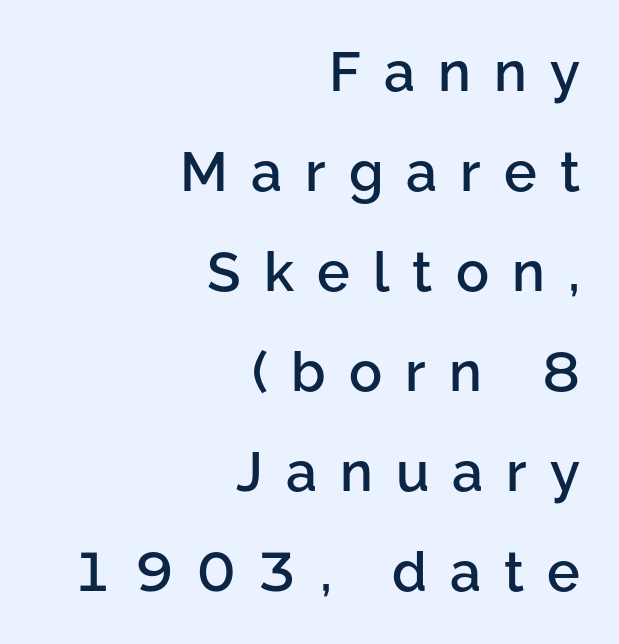
The image shows 55 px semibold sans-serif type, upright; set right-aligned, line spacing 1.82x, unusually wide letter spacing (+0.42 em), not underlined; low stroke contrast and a medium x-height.
